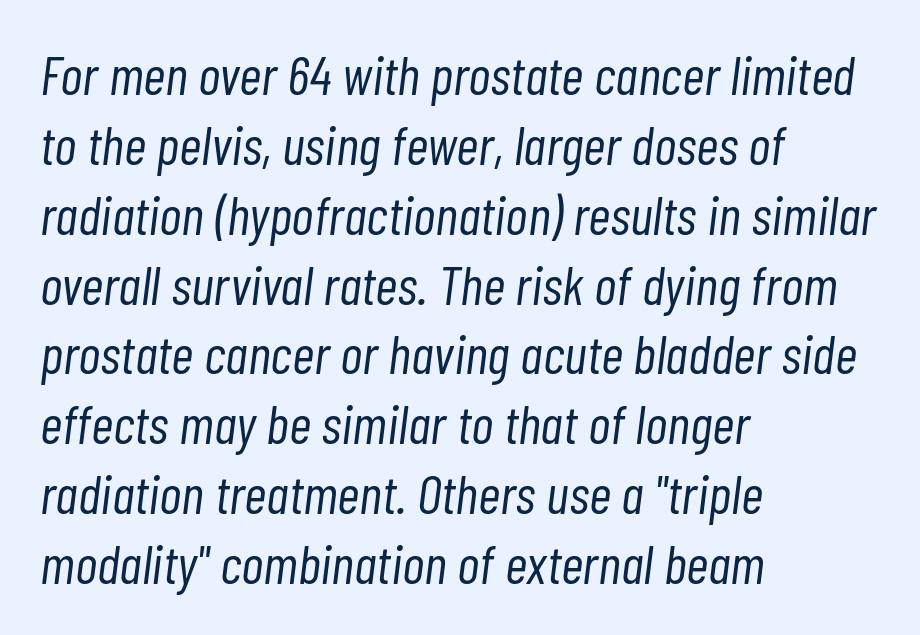
The letterforms sit shoulder to shoulder at normal distance. In CSS terms this would be text-align: left. Check the space under the baseline: it is left empty. Looks like regular typesetting: each glyph gets only the width it needs. This reads as an unemphasized weight, regular at the heaviest.
